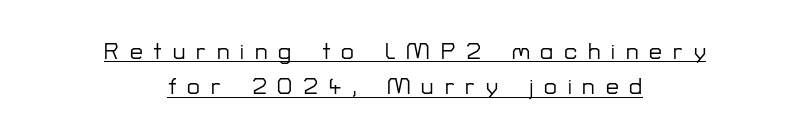
Q: Is the text italic (slanted)? A: No, it is upright.
Q: Is the text underlined? A: Yes.
Q: How is the paragraph aligned? A: Centered.
Q: Is the spacing between letters normal or unusually wide? A: Unusually wide.
Q: Is the spacing between lines tight, normal or loose? A: Normal.
